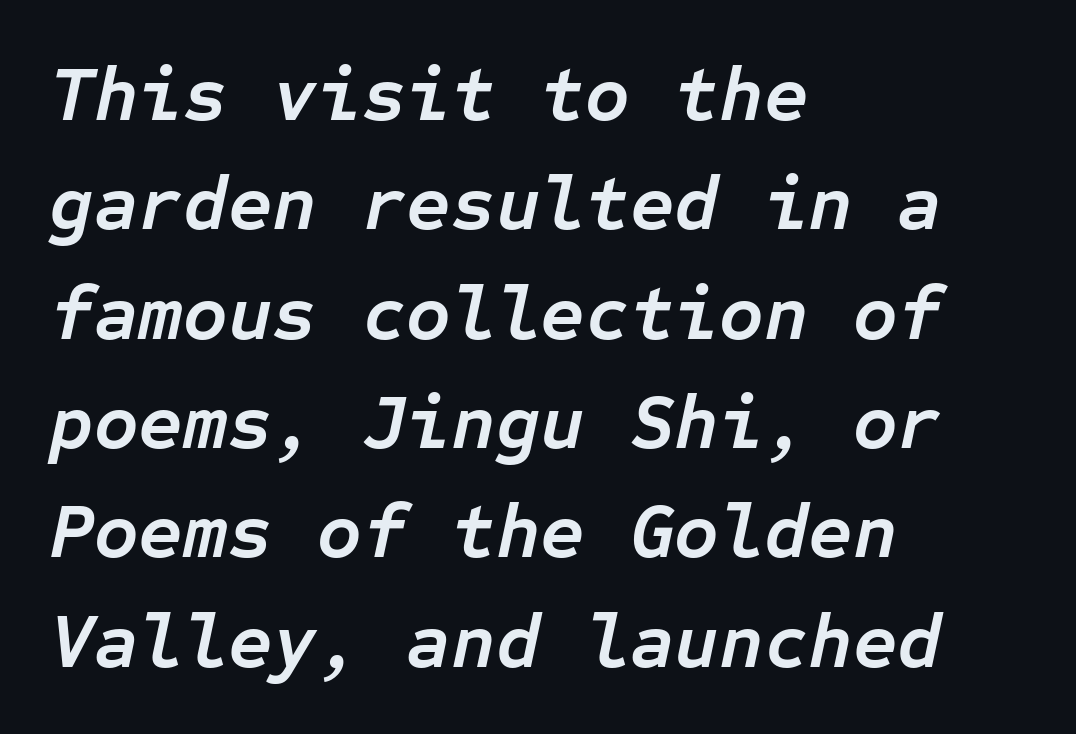
{"italic": "yes", "lean": "right", "slant_degrees": 12, "bold": "yes", "weight": "semibold", "width": "normal", "stroke_contrast": "low", "x_height": "medium", "monospaced": "yes", "underline": "no", "align": "left", "line_spacing": "normal", "line_spacing_ratio": 1.42, "letter_spacing": "normal", "letter_spacing_em": 0.0, "glyph_px": 77}
